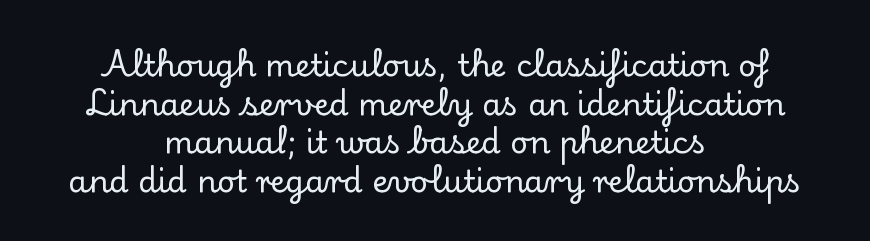
Q: Is the text italic (slanted)? A: No, it is upright.
Q: Is the typeface a serif or a sans-serif typeface? A: Serif.
Q: Is the text underlined? A: No.
Q: How is the paragraph aligned? A: Centered.
Q: Is the spacing between letters normal or unusually wide? A: Normal.
Q: Is the spacing between lines tight, normal or loose? A: Normal.
Q: Width (condensed, normal, or wide)? A: Normal.
Q: Stroke contrast? A: Low.
Q: x-height? A: Small.
Q: Monospaced? A: No.
